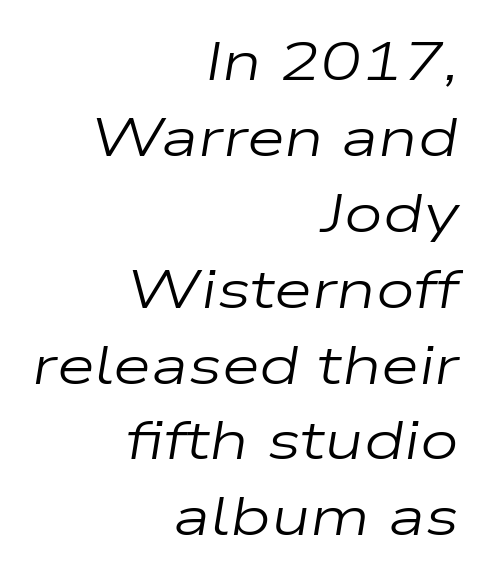
{"italic": "yes", "lean": "right", "slant_degrees": 9, "bold": "no", "weight": "regular", "width": "wide", "stroke_contrast": "low", "x_height": "medium", "monospaced": "no", "underline": "no", "align": "right", "line_spacing": "normal", "line_spacing_ratio": 1.38, "letter_spacing": "normal", "letter_spacing_em": 0.0, "glyph_px": 55}
